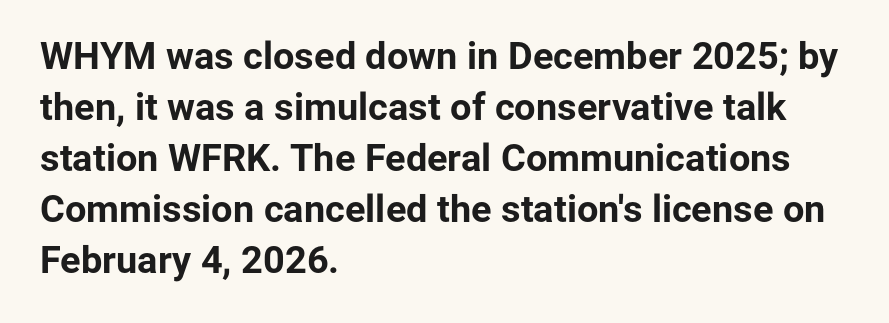
The image shows 38 px bold sans-serif type, upright; set left-aligned, normal line spacing (1.34x), normal letter spacing, not underlined; low stroke contrast and a medium x-height.
